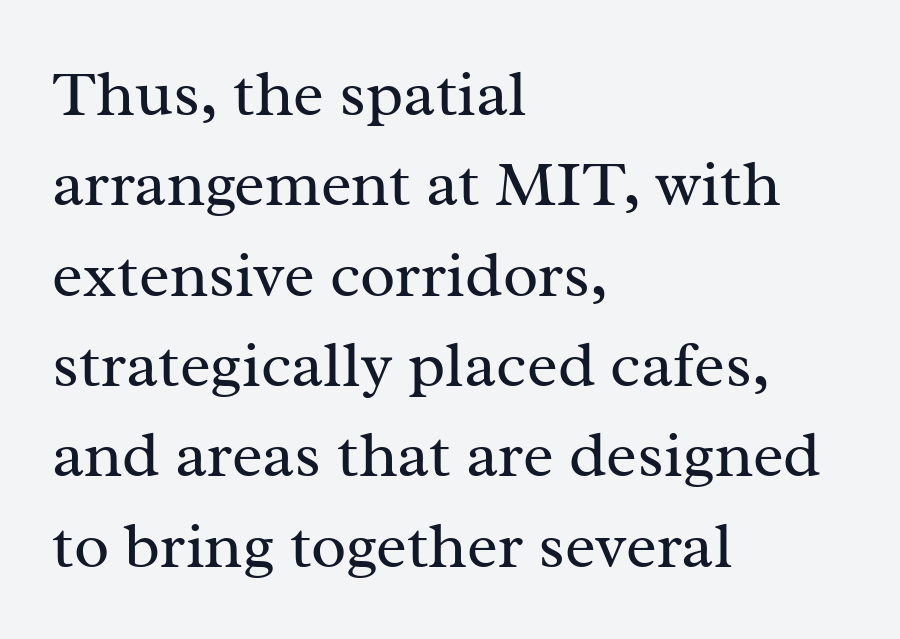
The ragged edge is on the right, which tells us the setting is flush left. Font category for this specimen: serif. Descenders are the only things crossing below the line. Italic? Not at all — the glyphs are vertical.
